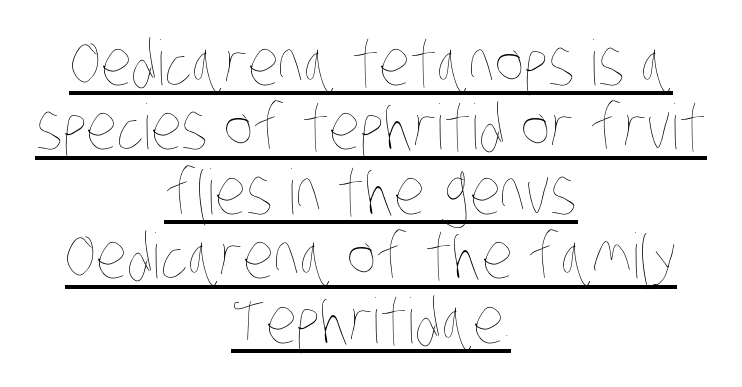
Q: Is the text bold? A: No.
Q: Is the text underlined? A: Yes.
Q: How is the paragraph aligned? A: Centered.
Q: Is the spacing between letters normal or unusually wide? A: Normal.
Q: Is the spacing between lines tight, normal or loose? A: Tight.
Q: Width (condensed, normal, or wide)? A: Condensed.
Q: Stroke contrast? A: Low.
Q: x-height? A: Large.
Q: Monospaced? A: No.
